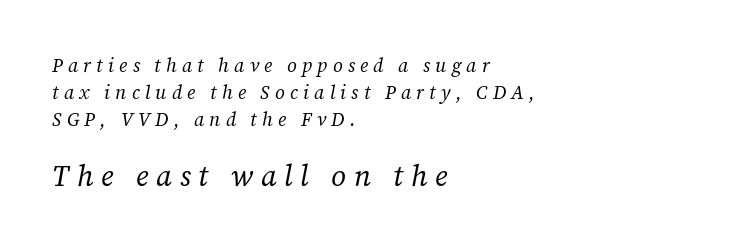
These lines were composed using italics. The ragged edge is on the right, which tells us the setting is flush left. The letterforms sit at book weight or below. Horizontal bands of white between lines are of average thickness.
